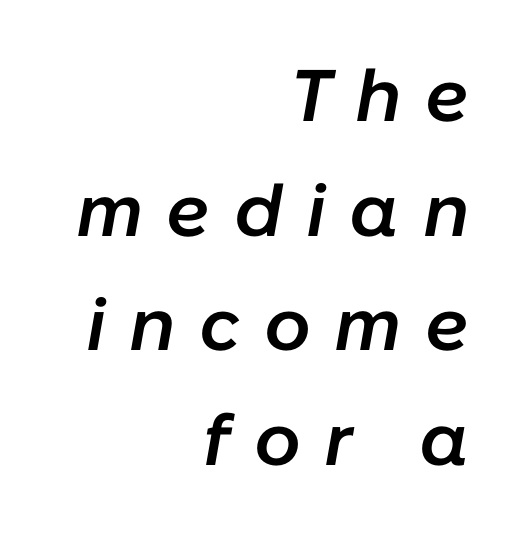
The image shows 73 px semibold type, italic (leaning right); set right-aligned, normal line spacing (1.57x), unusually wide letter spacing (+0.32 em), not underlined; low stroke contrast and a medium x-height.
